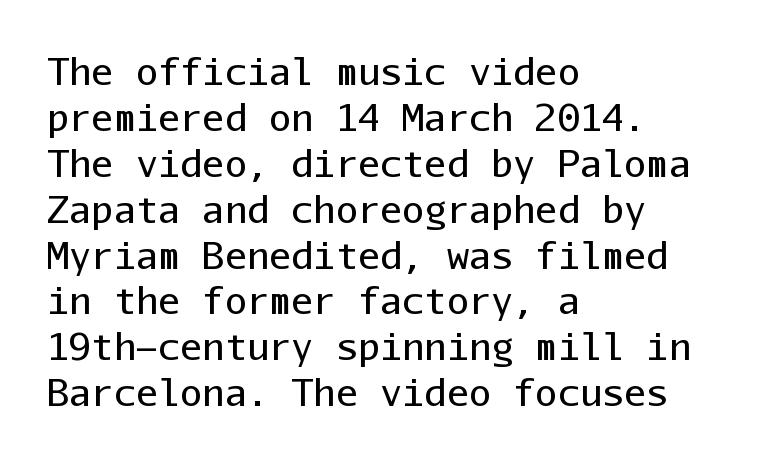
The image shows 37 px regular-weight sans-serif type, upright, monospaced; set left-aligned, line spacing 1.24x, normal letter spacing, not underlined; low stroke contrast and a medium x-height.
